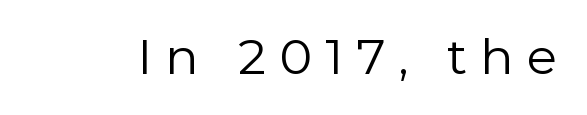
The image shows 54 px light sans-serif type, upright; set unusually wide letter spacing (+0.24 em), not underlined; a medium x-height.
